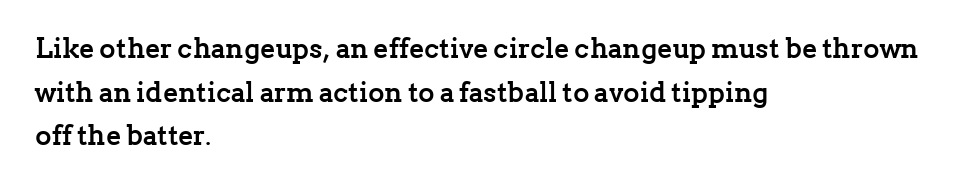
Q: Is the text bold? A: Yes.
Q: Is the text italic (slanted)? A: No, it is upright.
Q: Is the typeface a serif or a sans-serif typeface? A: Serif.
Q: Is the text underlined? A: No.
Q: How is the paragraph aligned? A: Left-aligned.
Q: Is the spacing between letters normal or unusually wide? A: Normal.
Q: Is the spacing between lines tight, normal or loose? A: Normal.
Q: Width (condensed, normal, or wide)? A: Normal.
Q: Stroke contrast? A: Low.
Q: x-height? A: Medium.
Q: Monospaced? A: No.
